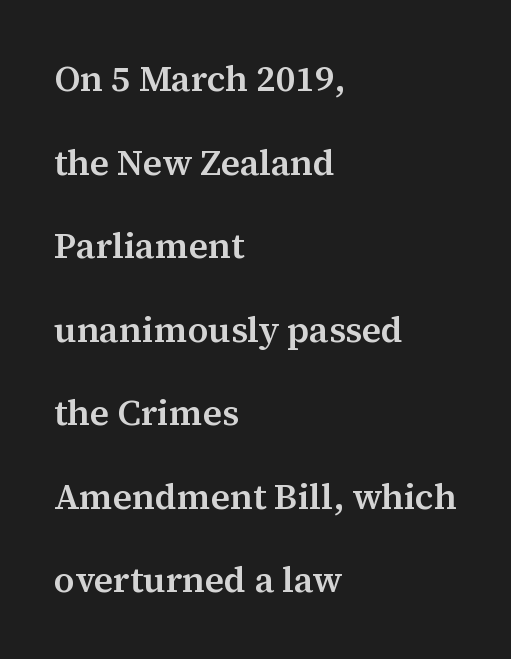
Underlining? Definitely not there. What stands out about the letter spacing? Nothing — it is the standard amount. Honestly, the rows look like they've been pulled way apart. The rendering uses natural spacing where letterforms have individual widths. The rendering uses a semibold face; strokes are thickened but not to full bold.
